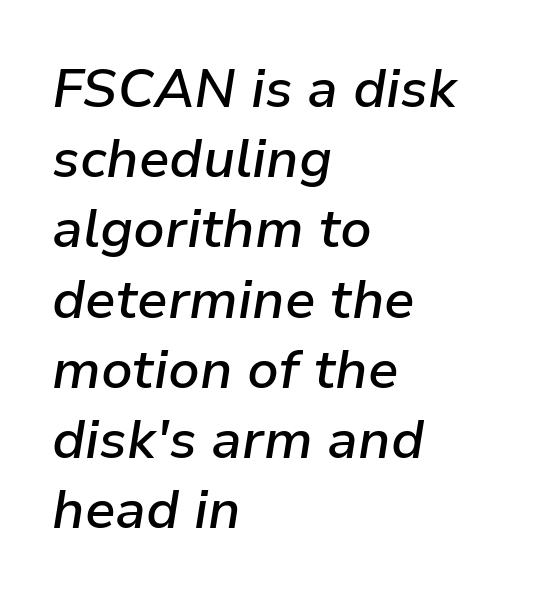
{"italic": "yes", "lean": "right", "slant_degrees": 9, "bold": "semi", "weight": "semibold", "width": "normal", "stroke_contrast": "low", "x_height": "medium", "monospaced": "no", "underline": "no", "align": "left", "line_spacing": "normal", "line_spacing_ratio": 1.3, "letter_spacing": "normal", "letter_spacing_em": 0.0, "glyph_px": 54}
